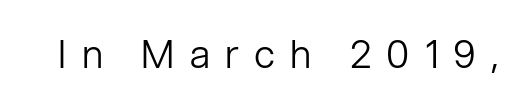
The image shows 39 px light sans-serif type, upright; set unusually wide letter spacing (+0.39 em), not underlined; low stroke contrast and a medium x-height.
